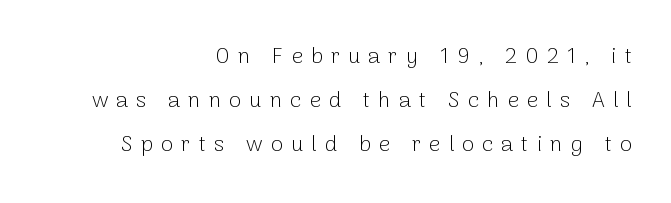
Anything drawn beneath the words? Only blank space. Spacing between characters has been opened up far beyond the box default. This sample trades compactness for vertical openness between lines. The type sits square on the baseline with zero lean.
